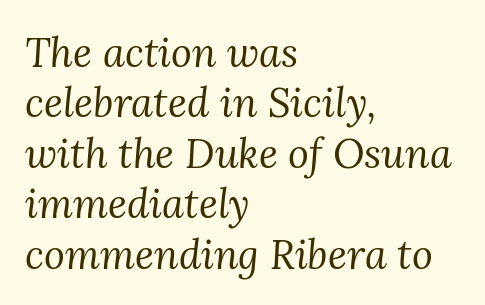
{"serif": "yes", "italic": "yes", "lean": "right", "slant_degrees": 3, "bold": "no", "weight": "regular", "width": "normal", "stroke_contrast": "medium", "x_height": "medium", "monospaced": "no", "underline": "no", "align": "left", "line_spacing": "normal", "line_spacing_ratio": 1.26, "letter_spacing": "normal", "letter_spacing_em": 0.0, "glyph_px": 40}
